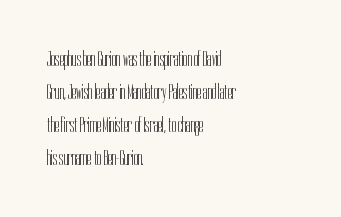
{"italic": "no", "bold": "no", "underline": "no", "align": "left", "line_spacing": "normal", "line_spacing_ratio": 1.5, "letter_spacing": "normal", "letter_spacing_em": 0.0, "glyph_px": 22}
